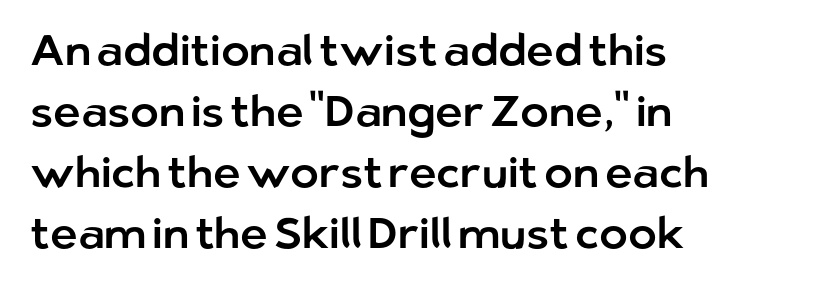
The image shows 43 px sans-serif type, upright; set left-aligned, normal line spacing (1.42x), normal letter spacing, not underlined; low stroke contrast and a medium x-height.
